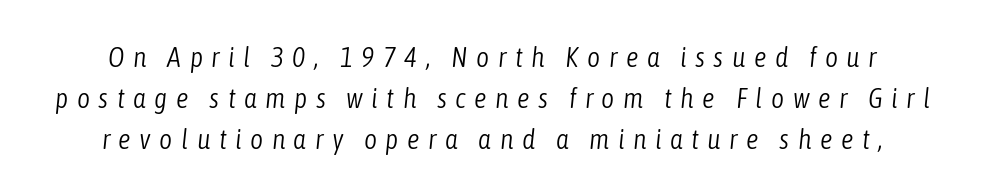
Q: Is the text bold? A: No.
Q: Is the text italic (slanted)? A: Yes, it leans right by about 6 degrees.
Q: Is the text underlined? A: No.
Q: Is the spacing between letters normal or unusually wide? A: Unusually wide.
Q: Is the spacing between lines tight, normal or loose? A: Normal.
Q: Width (condensed, normal, or wide)? A: Condensed.
Q: Stroke contrast? A: Low.
Q: x-height? A: Medium.
Q: Monospaced? A: No.
